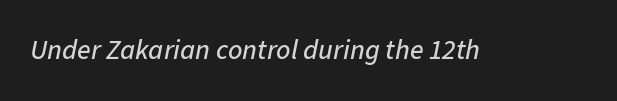
Q: Is the text italic (slanted)? A: Yes, it leans right by about 11 degrees.
Q: Is the text underlined? A: No.
Q: Is the spacing between letters normal or unusually wide? A: Normal.
Q: Width (condensed, normal, or wide)? A: Normal.
Q: Stroke contrast? A: Low.
Q: x-height? A: Medium.
Q: Monospaced? A: No.
